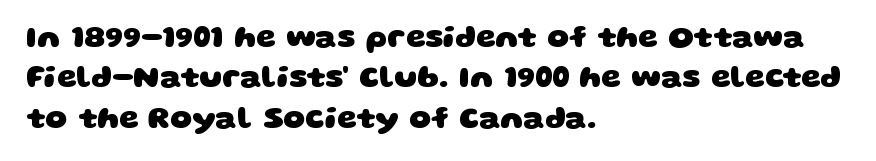
Rows of type keep a routine distance in the vertical direction. Spacing between characters is what you'd get straight out of the box. A typesetter would label this face a sans. You could not count columns in this text — the font is proportionally spaced. The space directly below the letters is spotless. The face used here has the dense, thick strokes of a bold.
